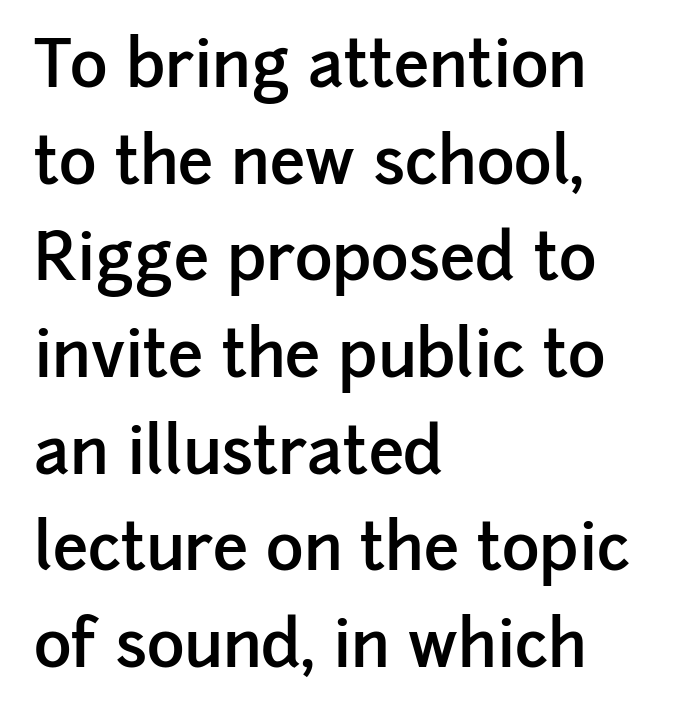
Q: Is the text bold? A: Semi-bold.
Q: Is the text italic (slanted)? A: No, it is upright.
Q: Is the typeface a serif or a sans-serif typeface? A: Sans-serif.
Q: Is the text underlined? A: No.
Q: How is the paragraph aligned? A: Left-aligned.
Q: Is the spacing between letters normal or unusually wide? A: Normal.
Q: Is the spacing between lines tight, normal or loose? A: Normal.
Q: Width (condensed, normal, or wide)? A: Normal.
Q: Stroke contrast? A: Low.
Q: x-height? A: Medium.
Q: Monospaced? A: No.
